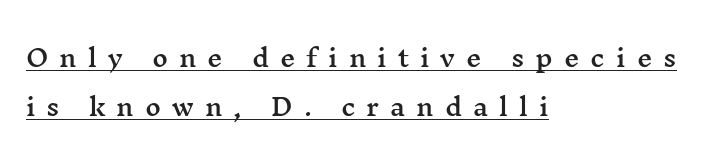
Observe the wide spacing: letters keep a clear distance from each other. The lettering is marked with a stroke running underneath it. Typeset ragged right — the left edge is the straight one. Summary of vertical rhythm: relaxed, with wide interline spacing. Rendered with straight, roman letterforms.
